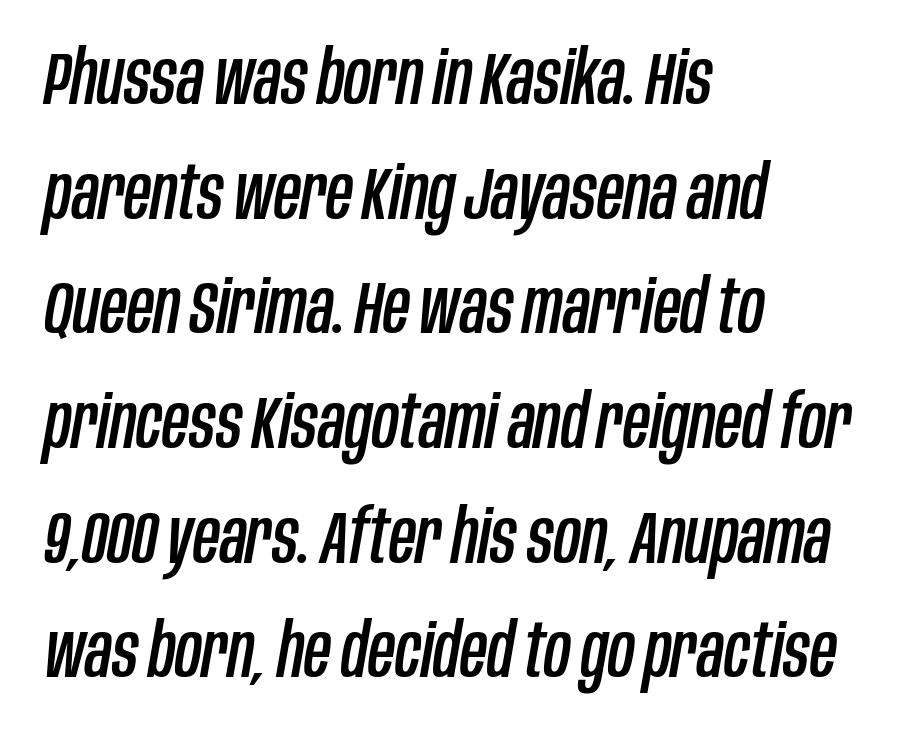
The image shows 74 px condensed type, italic (leaning right); set left-aligned, normal line spacing (1.55x), normal letter spacing, not underlined; low stroke contrast and a large x-height.
